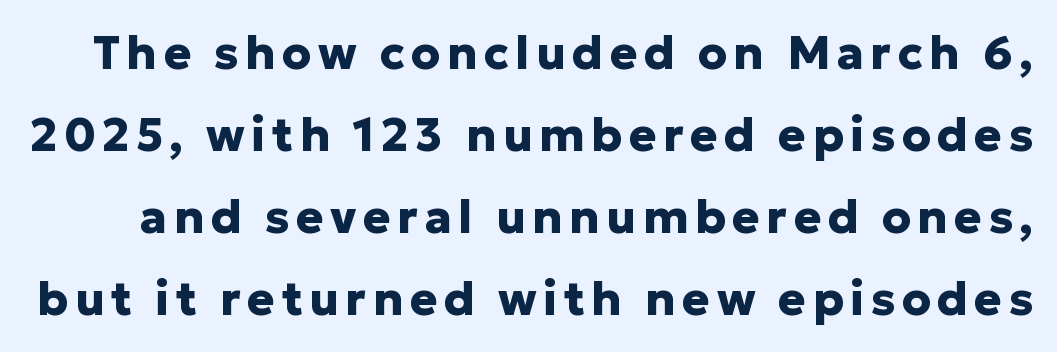
Q: Is the text bold? A: Yes.
Q: Is the text italic (slanted)? A: No, it is upright.
Q: Is the typeface a serif or a sans-serif typeface? A: Sans-serif.
Q: Is the text underlined? A: No.
Q: Width (condensed, normal, or wide)? A: Normal.
Q: Stroke contrast? A: Low.
Q: x-height? A: Medium.
Q: Monospaced? A: No.
